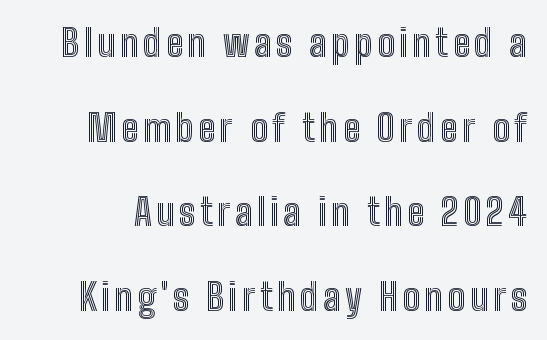
{"italic": "no", "width": "condensed", "x_height": "medium", "monospaced": "no", "underline": "no", "line_spacing": "loose", "line_spacing_ratio": 2.29, "glyph_px": 37}
